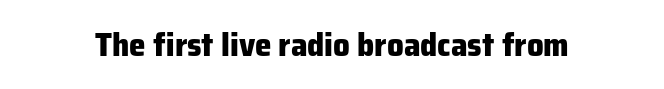
The letters advance in unequal steps, a hallmark of proportional type. Serifs: no, the terminals of the letterforms are clean. The lettering stays uniformly vertical, giving the passage a roman look. How are the letters spaced? Ordinarily, with no added tracking. Only glyphs here, with clear space below each row.
